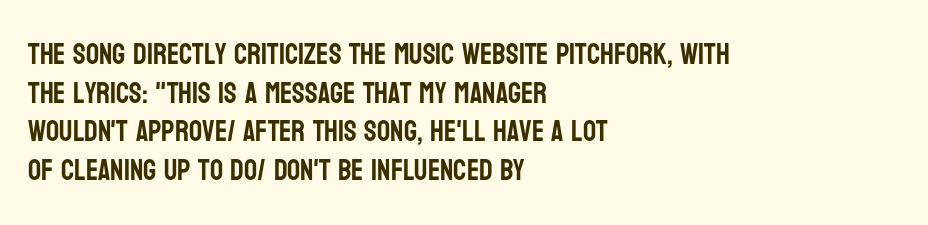
Q: Is the text italic (slanted)? A: No, it is upright.
Q: Is the typeface a serif or a sans-serif typeface? A: Sans-serif.
Q: Is the text underlined? A: No.
Q: How is the paragraph aligned? A: Left-aligned.
Q: Is the spacing between letters normal or unusually wide? A: Normal.
Q: Is the spacing between lines tight, normal or loose? A: Normal.
Q: Width (condensed, normal, or wide)? A: Condensed.
Q: Stroke contrast? A: Low.
Q: x-height? A: Large.
Q: Monospaced? A: No.
